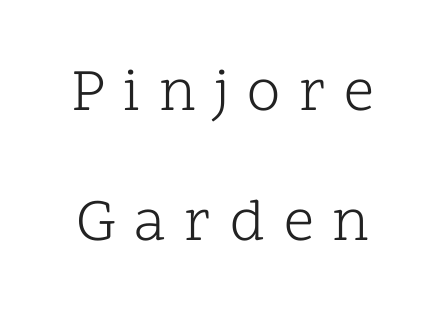
The image shows 60 px light serif type, upright; set loose line spacing (2.17x), unusually wide letter spacing (+0.31 em), not underlined; low stroke contrast and a medium x-height.
